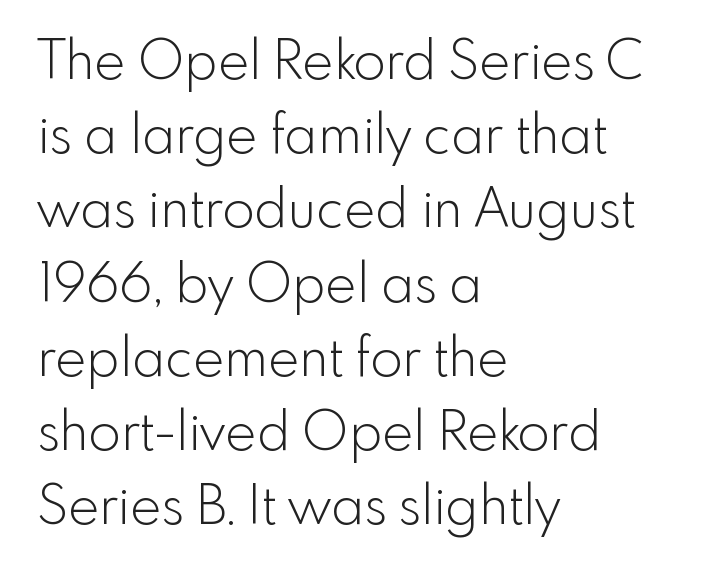
Q: Is the text bold? A: No.
Q: Is the text italic (slanted)? A: No, it is upright.
Q: Is the typeface a serif or a sans-serif typeface? A: Sans-serif.
Q: Is the text underlined? A: No.
Q: How is the paragraph aligned? A: Left-aligned.
Q: Is the spacing between letters normal or unusually wide? A: Normal.
Q: Is the spacing between lines tight, normal or loose? A: Normal.
Q: Width (condensed, normal, or wide)? A: Normal.
Q: x-height? A: Small.
Q: Monospaced? A: No.
